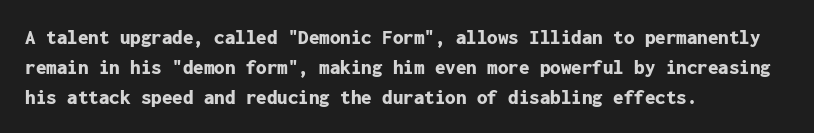
A bare baseline throughout the passage. Heavy-handed strokes throughout: this text is bold. Style check: upright. The setting favours the left margin, as ordinary paragraphs usually do. How are the letters spaced? Ordinarily, with no added tracking.
